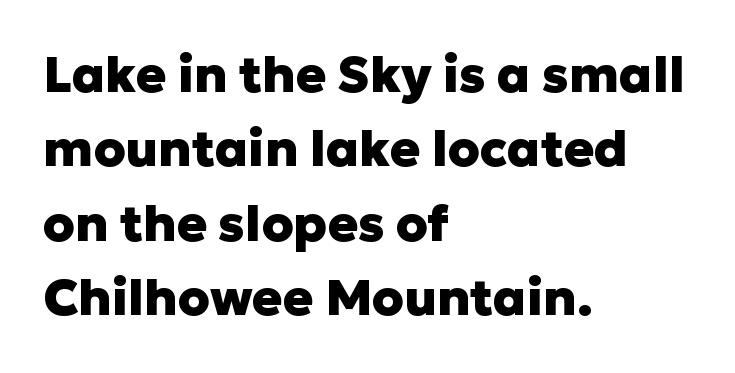
Q: Is the text bold? A: Yes.
Q: Is the text italic (slanted)? A: No, it is upright.
Q: Is the typeface a serif or a sans-serif typeface? A: Sans-serif.
Q: Is the text underlined? A: No.
Q: How is the paragraph aligned? A: Left-aligned.
Q: Is the spacing between letters normal or unusually wide? A: Normal.
Q: Is the spacing between lines tight, normal or loose? A: Normal.
Q: Width (condensed, normal, or wide)? A: Normal.
Q: Stroke contrast? A: Low.
Q: x-height? A: Medium.
Q: Monospaced? A: No.
